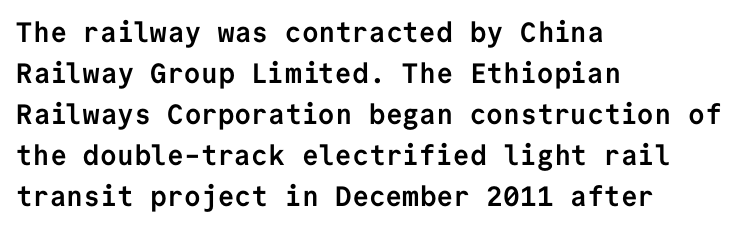
This sample has the even, mechanical cadence of fixed-width lettering. Horizontal alignment here is leftward, the default for most running prose. Upright lettering throughout. Regular leading. Nothing sits at the stroke ends, so this counts as sans-serif. The rendering keeps characters at their native spacing.
